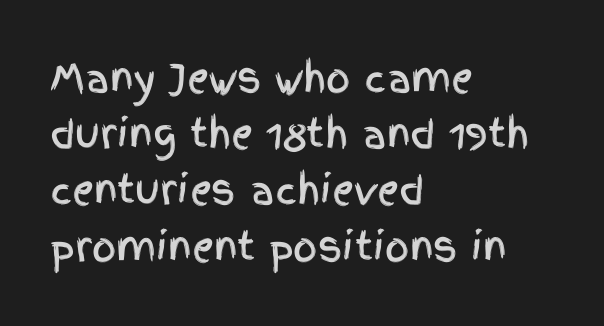
Q: Is the text italic (slanted)? A: No, it is upright.
Q: Is the typeface a serif or a sans-serif typeface? A: Sans-serif.
Q: Is the text underlined? A: No.
Q: How is the paragraph aligned? A: Left-aligned.
Q: Is the spacing between letters normal or unusually wide? A: Normal.
Q: Is the spacing between lines tight, normal or loose? A: Normal.
Q: Width (condensed, normal, or wide)? A: Condensed.
Q: x-height? A: Large.
Q: Monospaced? A: No.
